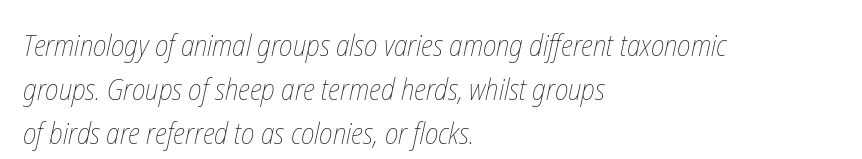
Standard letterfit; no display-style spreading of the glyphs. Evenly set lines give the paragraph a standard silhouette. Nobody drew a line under any word here. Stems here are at most as thick as an everyday book face. Line beginnings align vertically; line endings do not. Character widths vary here, with narrow letters taking less room than wide ones.
